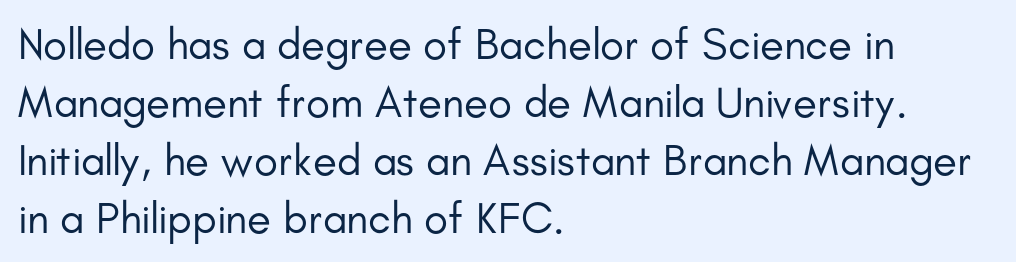
{"serif": "no", "italic": "no", "bold": "no", "weight": "regular", "width": "normal", "stroke_contrast": "low", "x_height": "small", "monospaced": "no", "underline": "no", "align": "left", "line_spacing": "normal", "line_spacing_ratio": 1.32, "letter_spacing": "normal", "letter_spacing_em": 0.0, "glyph_px": 44}
